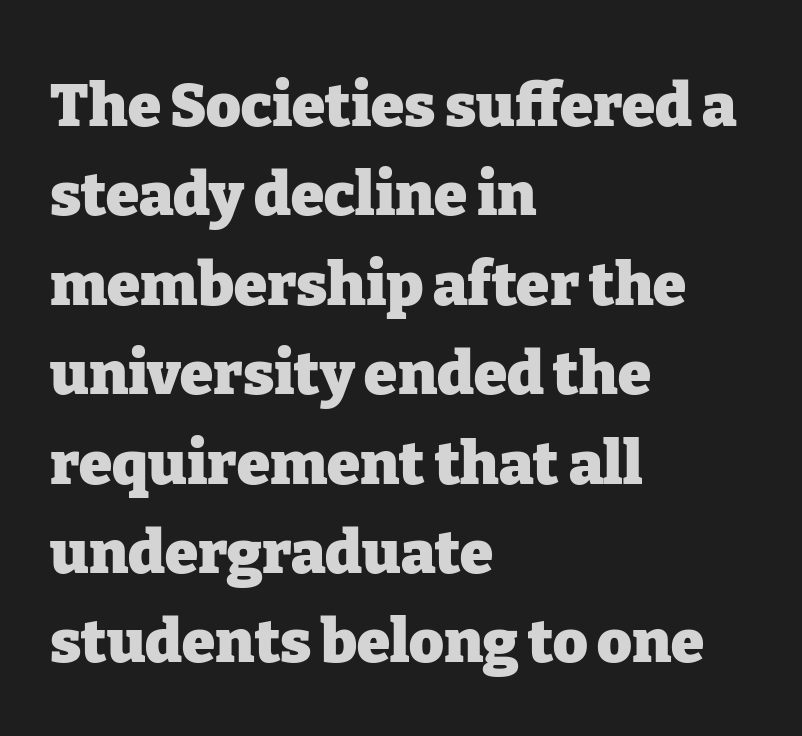
The image shows 60 px heavy serif type, upright; set left-aligned, normal line spacing (1.49x), normal letter spacing, not underlined; low stroke contrast and a medium x-height.
